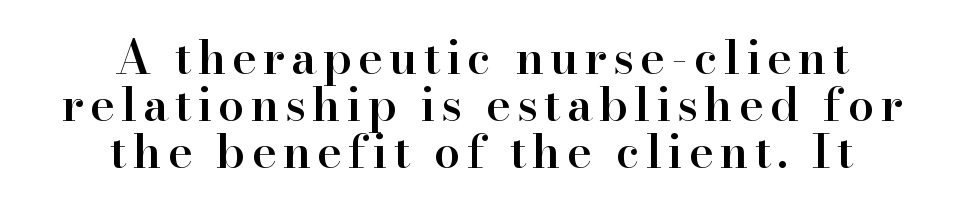
{"serif": "yes", "italic": "no", "bold": "semi", "weight": "semibold", "width": "normal", "stroke_contrast": "high", "x_height": "small", "monospaced": "no", "underline": "no", "align": "center", "line_spacing": "tight", "line_spacing_ratio": 1.0, "glyph_px": 47}
